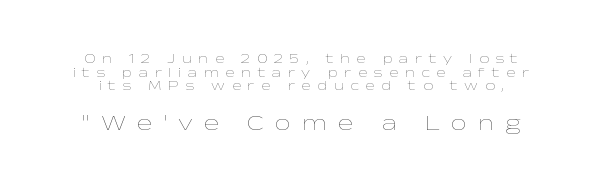
Is the stroke heavy? The answer is a plain regular-or-lighter. Horizontal bands of white between lines are thin slivers. Small over large — that's the arrangement of the two blocks here. Characters remain perfectly vertical along every line.
